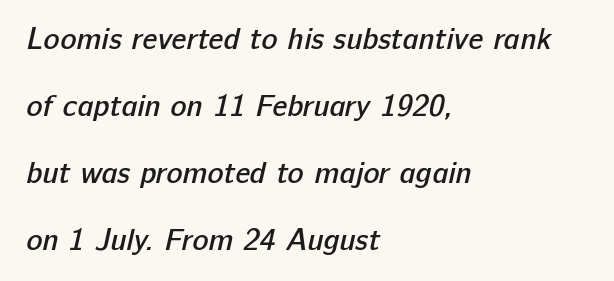
The image shows 30 px semibold sans-serif type; set left-aligned, loose line spacing (2.23x), normal letter spacing, not underlined; low stroke contrast and a medium x-height.
